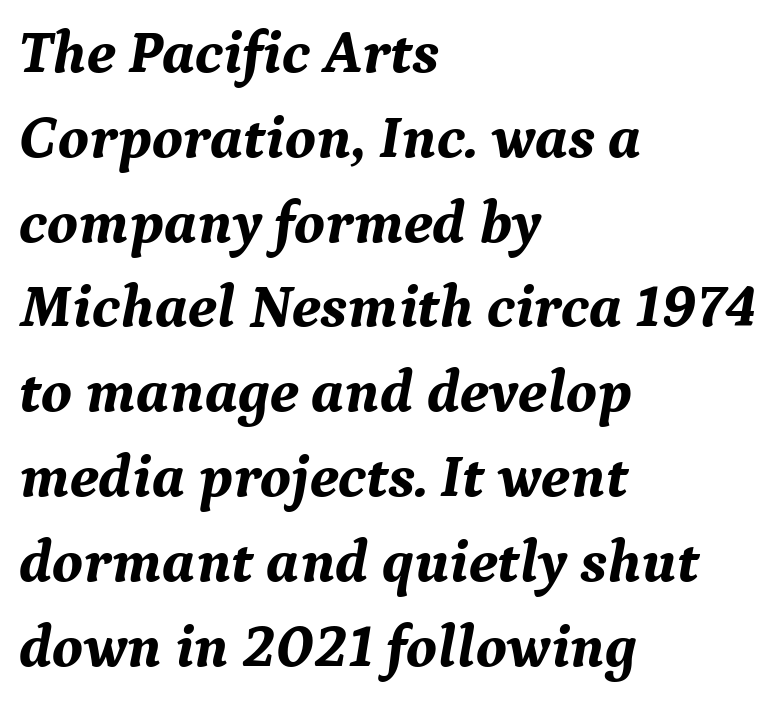
{"serif": "yes", "italic": "yes", "lean": "right", "slant_degrees": 9, "bold": "yes", "weight": "bold", "width": "normal", "stroke_contrast": "medium", "x_height": "medium", "monospaced": "no", "underline": "no", "align": "left", "line_spacing": "normal", "line_spacing_ratio": 1.39, "letter_spacing": "normal", "letter_spacing_em": 0.0, "glyph_px": 61}
